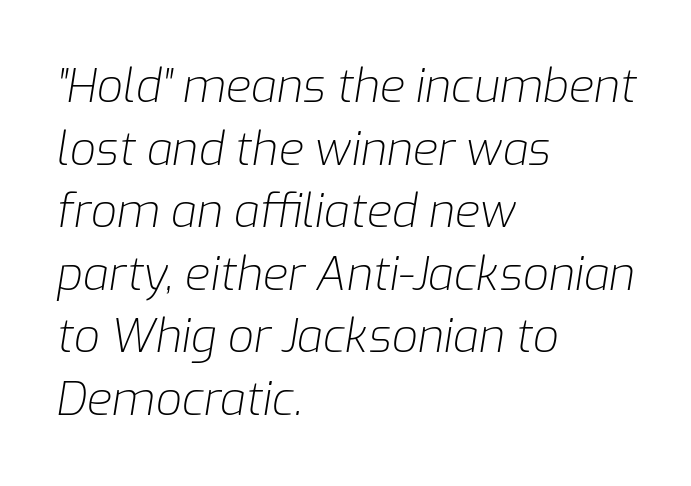
The image shows 46 px light type, italic (leaning right); set left-aligned, normal line spacing (1.36x), normal letter spacing, not underlined; low stroke contrast and a medium x-height.
